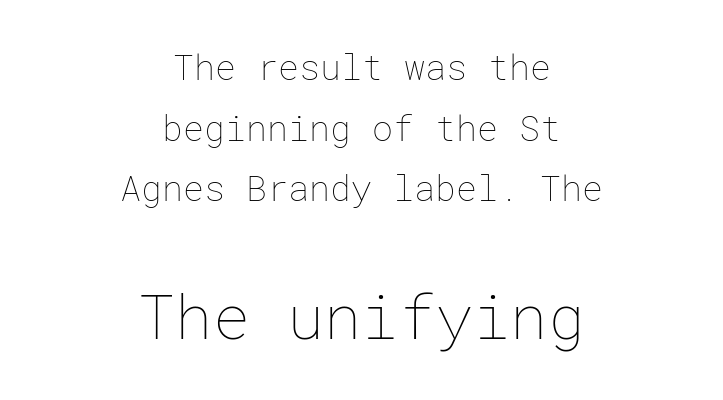
{"italic": "no", "bold": "no", "weight": "thin", "width": "normal", "stroke_contrast": "low", "x_height": "medium", "underline": "no", "align": "center", "line_spacing_ratio": 1.73, "letter_spacing": "normal", "letter_spacing_em": 0.0, "larger_block": "second", "size_ratio": 1.77, "glyph_px": 62}
